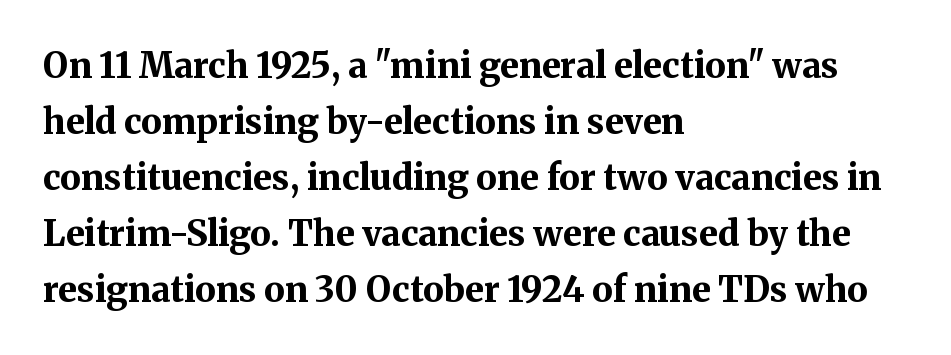
The image shows 35 px bold serif type, upright; set left-aligned, normal line spacing (1.6x), normal letter spacing, not underlined; medium stroke contrast and a medium x-height.
